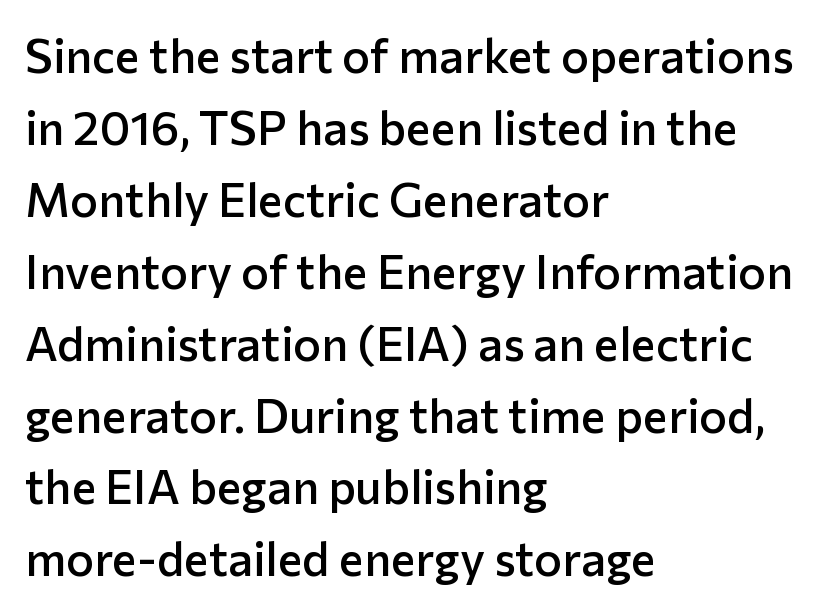
{"serif": "no", "italic": "no", "bold": "semi", "weight": "semibold", "width": "normal", "stroke_contrast": "low", "x_height": "medium", "monospaced": "no", "underline": "no", "align": "left", "line_spacing": "normal", "line_spacing_ratio": 1.53, "letter_spacing": "normal", "letter_spacing_em": 0.0, "glyph_px": 47}
